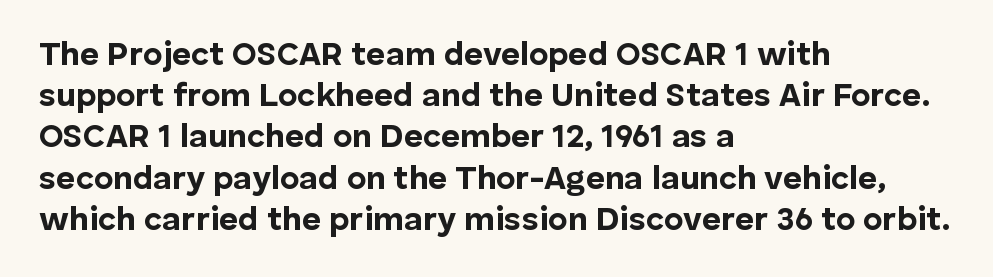
The image shows 33 px bold sans-serif type, upright; set left-aligned, normal line spacing (1.25x), normal letter spacing, not underlined; low stroke contrast and a medium x-height.
